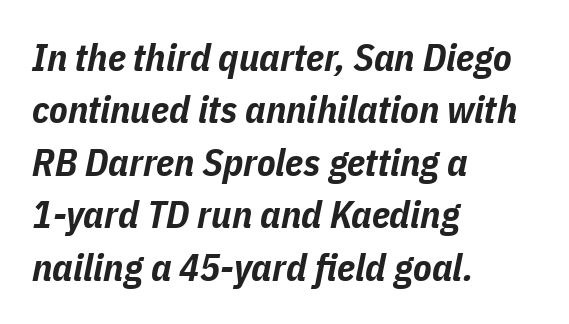
The image shows 38 px bold, condensed type, italic (leaning right); set left-aligned, normal line spacing (1.38x), normal letter spacing, not underlined; low stroke contrast and a medium x-height.
